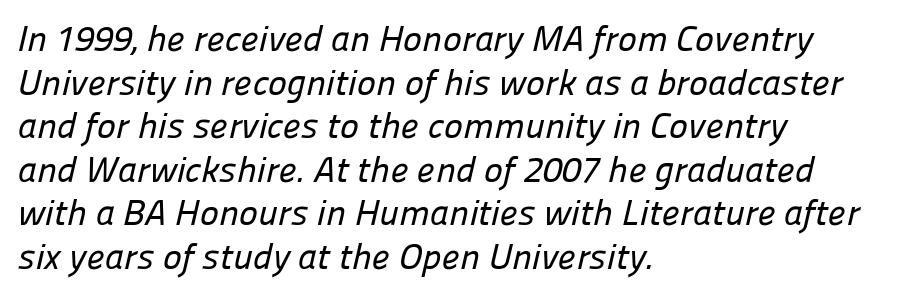
Which margin do the lines hug? The left one — the right edge is uneven. The area under the type is left untouched. How are the letters spaced? Ordinarily, with no added tracking. Are there feet on the stems? There aren't — it's a sans. You could not count columns in this text — the font is proportionally spaced.
